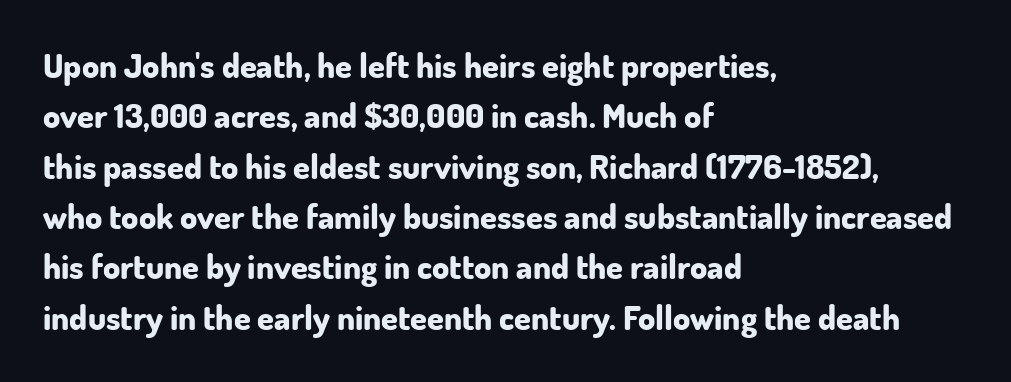
This is the regular roman posture of the typeface. Anything drawn beneath the words? Only blank space. Grotesque or geometric, the face here clearly has no serifs. Spacing verdict: proportional, widths tailored to each character. Nothing unusual about the tracking: characters are spaced as the font intends.
